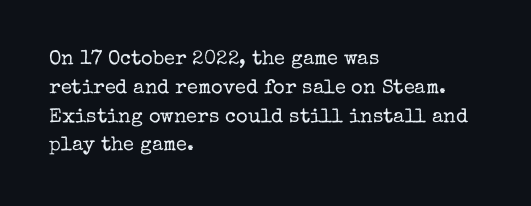
{"italic": "no", "bold": "no", "underline": "no", "align": "left", "line_spacing": "normal", "line_spacing_ratio": 1.44, "letter_spacing": "normal", "letter_spacing_em": 0.0, "glyph_px": 20}
